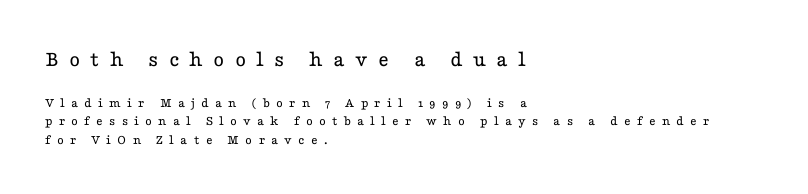
Q: Is the text bold? A: No.
Q: Is the text italic (slanted)? A: No, it is upright.
Q: Is the text underlined? A: No.
Q: How is the paragraph aligned? A: Left-aligned.
Q: Is the spacing between letters normal or unusually wide? A: Unusually wide.
Q: Is the spacing between lines tight, normal or loose? A: Normal.
Q: Which block of text is set in a larger size, the first (top) or the second (bottom)? A: The first (top) one.
